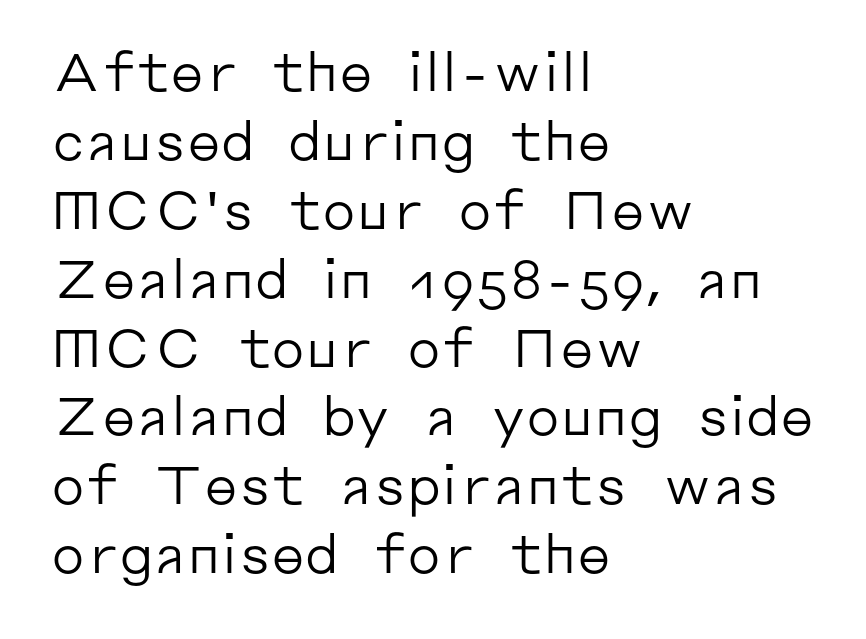
The image shows 53 px regular-weight sans-serif type, upright; set left-aligned, normal line spacing (1.3x), normal letter spacing, not underlined; low stroke contrast and a medium x-height.
